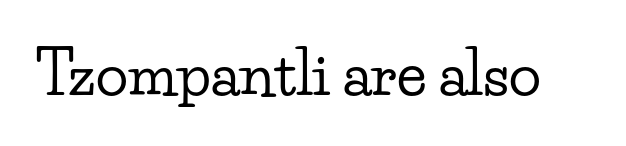
Q: Is the text italic (slanted)? A: No, it is upright.
Q: Is the typeface a serif or a sans-serif typeface? A: Serif.
Q: Is the text underlined? A: No.
Q: Is the spacing between letters normal or unusually wide? A: Normal.
Q: Width (condensed, normal, or wide)? A: Wide.
Q: Stroke contrast? A: Low.
Q: x-height? A: Small.
Q: Monospaced? A: No.
